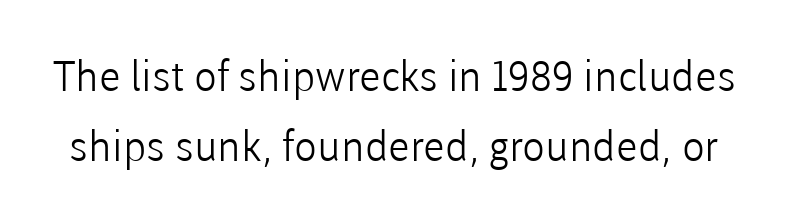
Any mark beneath the type? The region is blank. The font sits on the lighter half of the weight spectrum, regular included. The block of text has a typical density, with ordinary space between rows. The axis of the letterforms is exactly vertical. Is the letter spacing exaggerated? No — it looks like the ordinary default.
